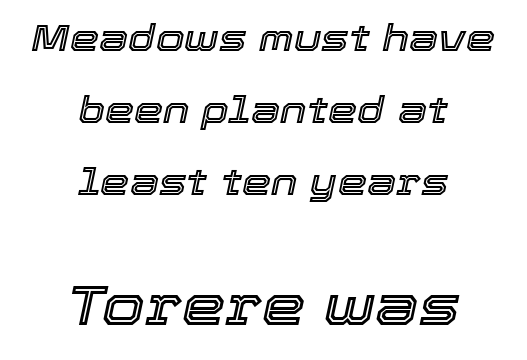
{"italic": "yes", "lean": "right", "slant_degrees": 12, "width": "normal", "x_height": "medium", "monospaced": "no", "underline": "no", "align": "center", "line_spacing": "loose", "line_spacing_ratio": 1.95, "letter_spacing": "normal", "letter_spacing_em": 0.0, "larger_block": "second", "size_ratio": 1.49, "glyph_px": 55}
